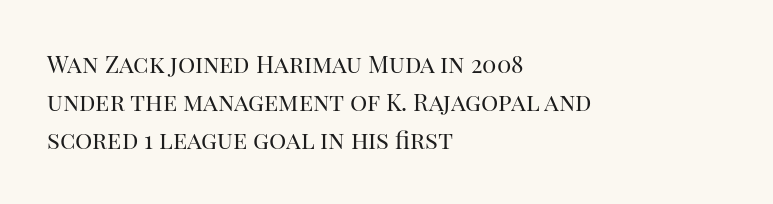
Is there much room between lines? A standard amount, neither cramped nor airy. A roman cut, with each character standing at attention. How are the letters spaced? Ordinarily, with no added tracking. This rendering features lettering with no underline. The paragraph shown leans on its left margin. The weight tops out at a normal text grade.
